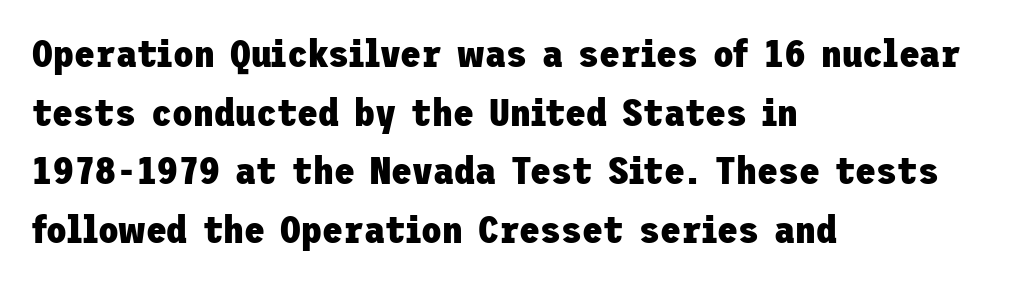
The image shows 38 px heavy sans-serif type, upright; set left-aligned, normal line spacing (1.54x), normal letter spacing, not underlined; low stroke contrast and a medium x-height.
